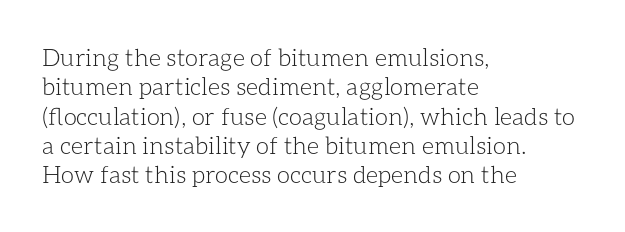
Notice how the stems are strictly vertical — no italics here. Standard letterfit; no display-style spreading of the glyphs. The space beneath each line is pristine and unruled. Counters stay open thanks to moderate or lighter strokes. A classic flush-left, rag-right setting is used for this passage.
